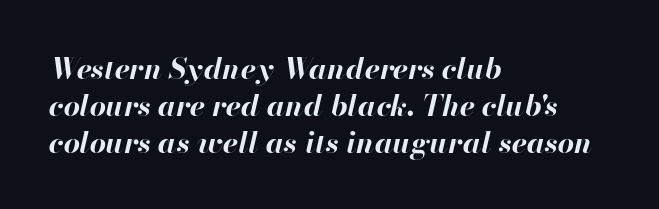
Q: Is the text bold? A: Yes.
Q: Is the text italic (slanted)? A: Yes, it leans right by about 13 degrees.
Q: Is the text underlined? A: No.
Q: How is the paragraph aligned? A: Left-aligned.
Q: Is the spacing between letters normal or unusually wide? A: Normal.
Q: Is the spacing between lines tight, normal or loose? A: Normal.
Q: Width (condensed, normal, or wide)? A: Normal.
Q: Stroke contrast? A: High.
Q: x-height? A: Small.
Q: Monospaced? A: No.
